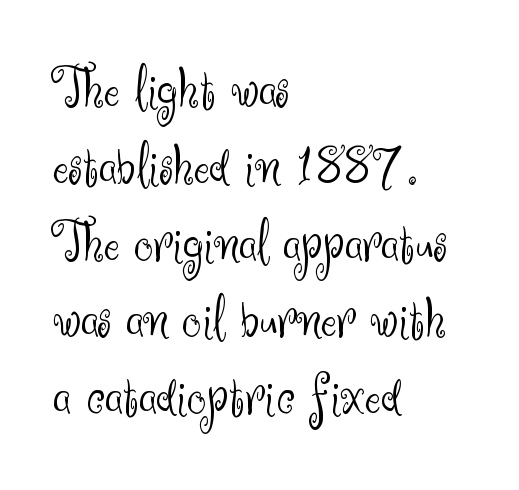
The image shows 60 px light sans-serif type, upright; set left-aligned, normal line spacing (1.28x), normal letter spacing, not underlined; medium stroke contrast and a small x-height.
